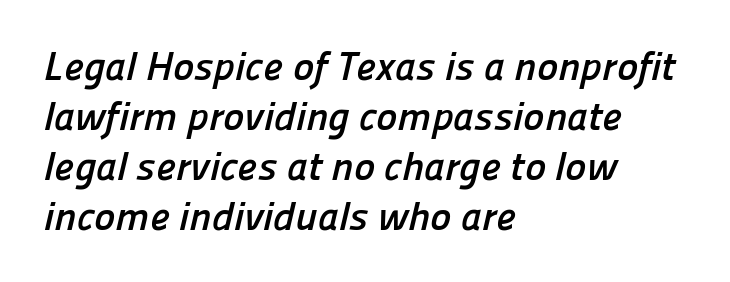
{"serif": "no", "bold": "yes", "weight": "semibold", "width": "normal", "stroke_contrast": "low", "x_height": "medium", "monospaced": "no", "underline": "no", "align": "left", "line_spacing": "normal", "line_spacing_ratio": 1.25, "letter_spacing": "normal", "letter_spacing_em": 0.0, "glyph_px": 40}
